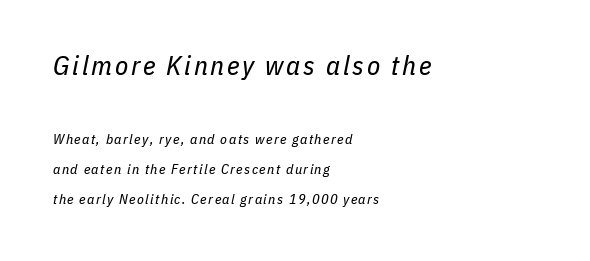
The line-height multiplier appears high, well above default. Alignment: flush left. In terms of posture, this sample is oblique. Check under the words: just untouched page. Is the lower block the larger one? No — the upper block carries the bigger type. Stroke thickness stays within the range of a standard reading face or lighter.
